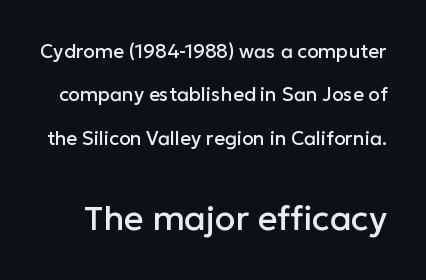
Successive baselines arrive slowly, with a big drop between each. Nothing sits at the stroke ends, so this counts as sans-serif. Do the letters lean? They stand straight. Do the characters align in a grid? No, the font is proportional. What stands out about the letter spacing? Nothing — it is the standard amount.
